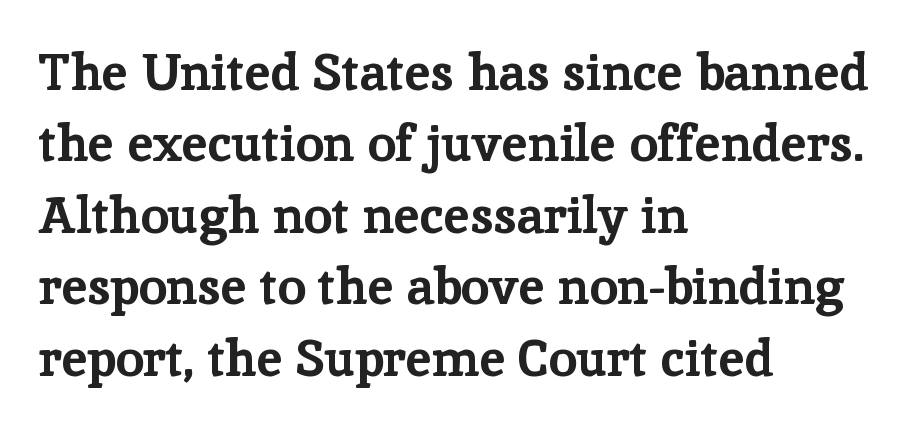
The image shows 51 px bold serif type, upright; set left-aligned, normal line spacing (1.4x), normal letter spacing, not underlined; low stroke contrast and a medium x-height.
